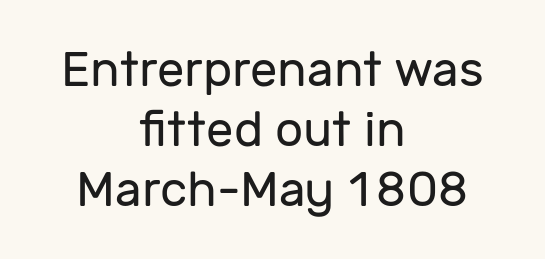
The image shows 49 px regular-weight sans-serif type, upright; set centered, line spacing 1.22x, normal letter spacing, not underlined; low stroke contrast and a medium x-height.
